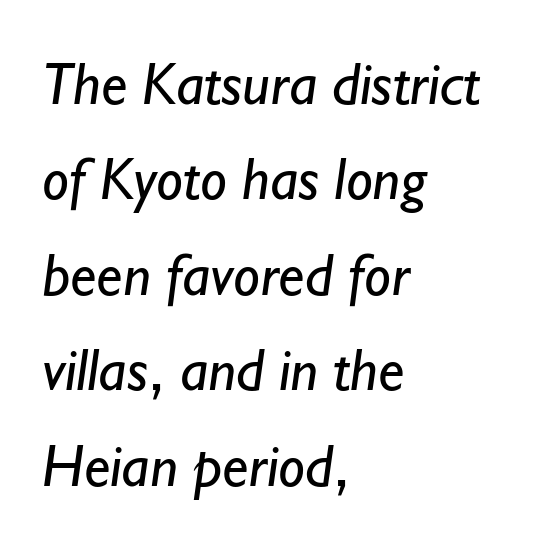
{"serif": "no", "bold": "no", "weight": "regular", "width": "normal", "stroke_contrast": "low", "x_height": "small", "monospaced": "no", "underline": "no", "align": "left", "line_spacing": "normal", "line_spacing_ratio": 1.59, "letter_spacing": "normal", "letter_spacing_em": 0.0, "glyph_px": 60}
